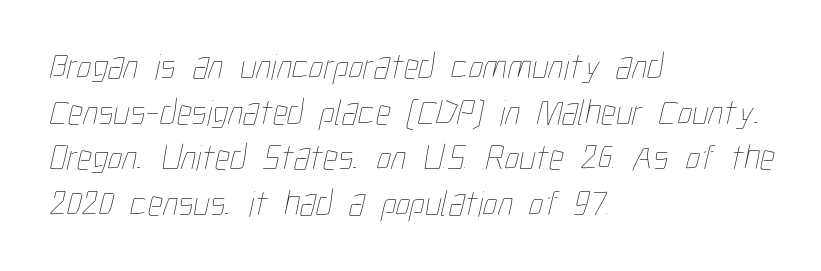
The setting favours the left margin, as ordinary paragraphs usually do. The letterforms sit at book weight or below. The letters sit at their default tracking, neither squeezed nor spread. The face used here is proportionally spaced, like ordinary book or web type. The area under the type is left untouched.
